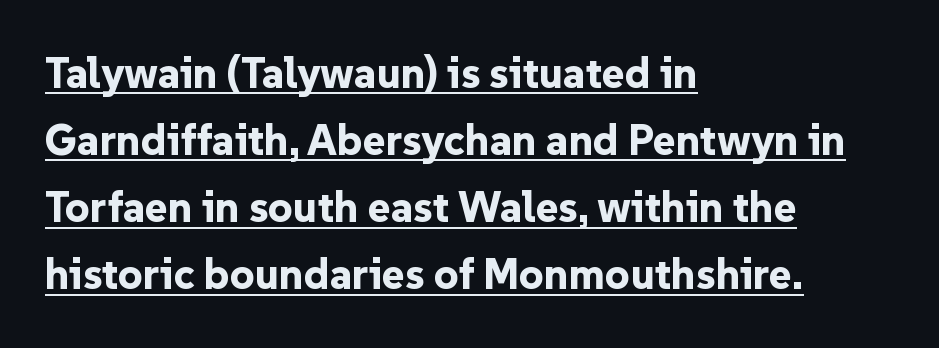
The line texture is even and compact thanks to regular tracking. Letterform terminals end flat and unadorned throughout the passage. Does a line run under the words? Yes, clearly. The leading is moderate, giving the passage an even texture. This sample uses an upright cut, with every glyph sitting square on the baseline.
